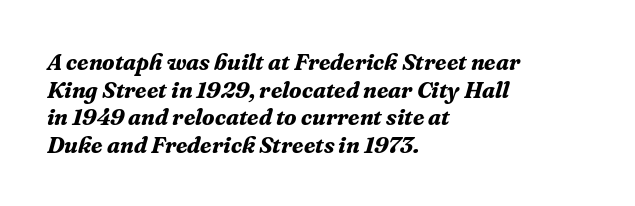
{"italic": "yes", "lean": "right", "slant_degrees": 16, "bold": "yes", "underline": "no", "align": "left", "line_spacing_ratio": 1.2, "letter_spacing": "normal", "letter_spacing_em": 0.0, "glyph_px": 23}
